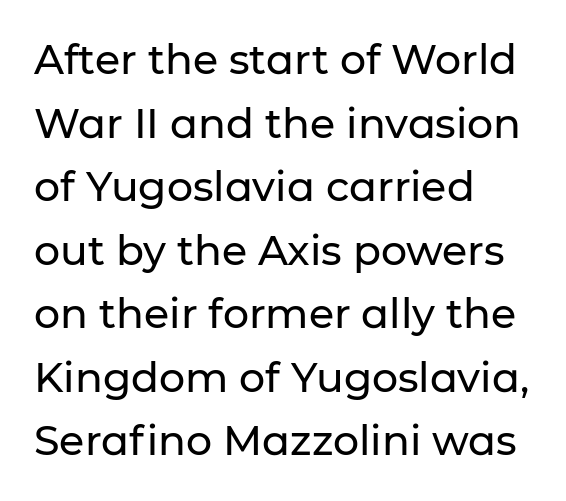
{"serif": "no", "italic": "no", "width": "normal", "stroke_contrast": "low", "x_height": "medium", "monospaced": "no", "underline": "no", "align": "left", "line_spacing": "normal", "line_spacing_ratio": 1.55, "letter_spacing": "normal", "letter_spacing_em": 0.0, "glyph_px": 41}
